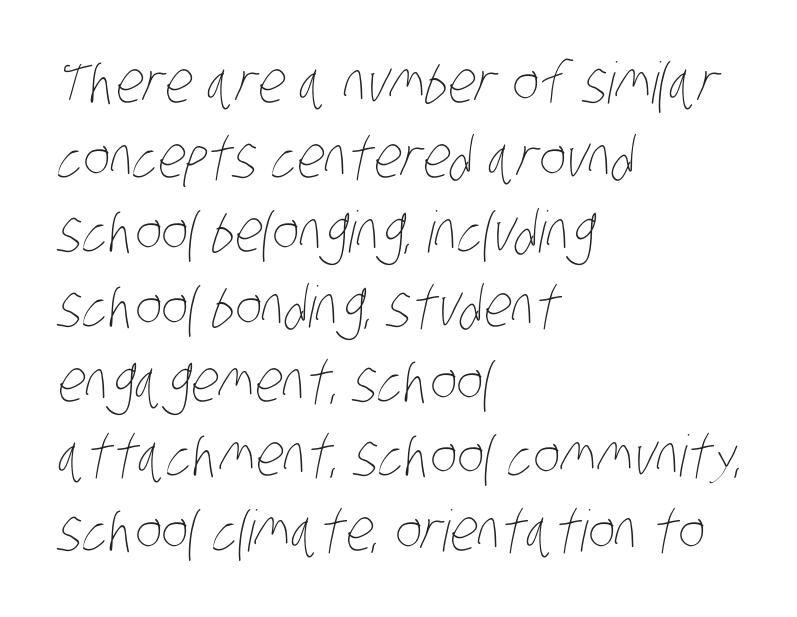
Q: Is the text bold? A: No.
Q: Is the text underlined? A: No.
Q: How is the paragraph aligned? A: Left-aligned.
Q: Is the spacing between letters normal or unusually wide? A: Normal.
Q: Is the spacing between lines tight, normal or loose? A: Normal.
Q: Width (condensed, normal, or wide)? A: Condensed.
Q: Stroke contrast? A: Low.
Q: x-height? A: Large.
Q: Monospaced? A: No.
